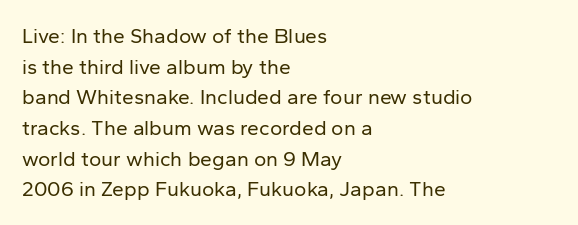
The image shows 21 px text type, upright; set left-aligned, normal line spacing (1.46x), normal letter spacing, not underlined.
